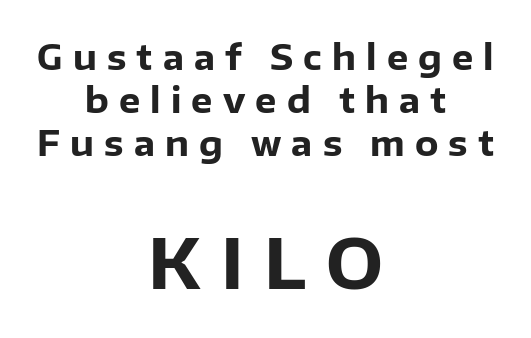
Q: Is the text bold? A: Yes.
Q: Is the text italic (slanted)? A: No, it is upright.
Q: Is the typeface a serif or a sans-serif typeface? A: Sans-serif.
Q: Is the text underlined? A: No.
Q: How is the paragraph aligned? A: Centered.
Q: Is the spacing between letters normal or unusually wide? A: Unusually wide.
Q: Is the spacing between lines tight, normal or loose? A: Normal.
Q: Which block of text is set in a larger size, the first (top) or the second (bottom)? A: The second (bottom) one.
Q: Width (condensed, normal, or wide)? A: Normal.
Q: Stroke contrast? A: Low.
Q: x-height? A: Medium.
Q: Monospaced? A: No.
